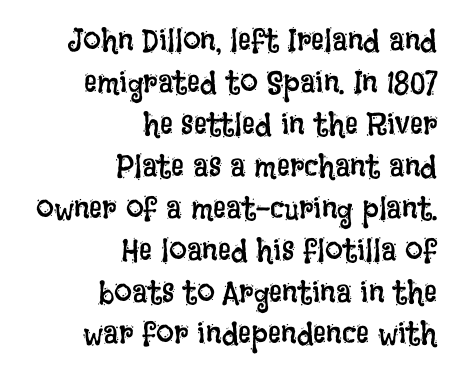
{"italic": "no", "bold": "no", "weight": "regular", "width": "condensed", "stroke_contrast": "low", "x_height": "large", "monospaced": "no", "underline": "no", "align": "right", "line_spacing": "normal", "line_spacing_ratio": 1.31, "letter_spacing": "normal", "letter_spacing_em": 0.0, "glyph_px": 32}
